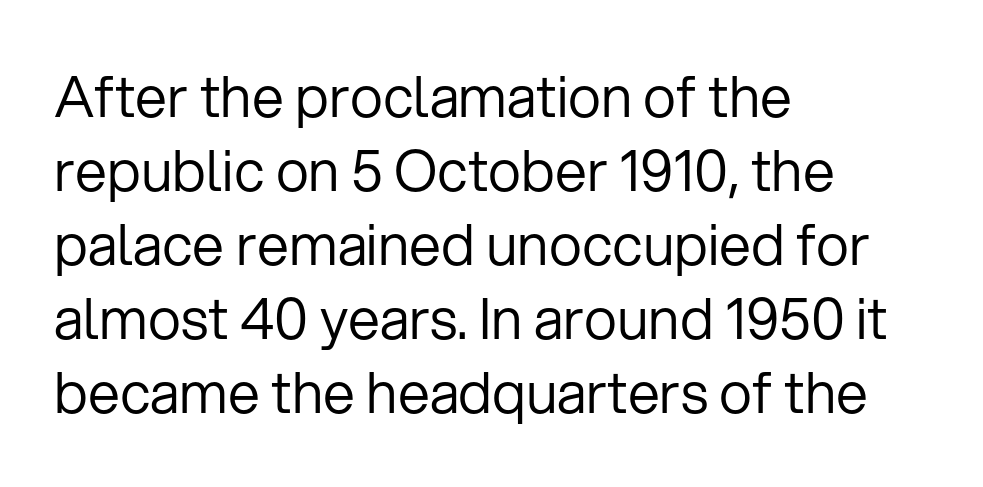
Q: Is the text bold? A: No.
Q: Is the text italic (slanted)? A: No, it is upright.
Q: Is the typeface a serif or a sans-serif typeface? A: Sans-serif.
Q: Is the text underlined? A: No.
Q: How is the paragraph aligned? A: Left-aligned.
Q: Is the spacing between letters normal or unusually wide? A: Normal.
Q: Is the spacing between lines tight, normal or loose? A: Normal.
Q: Width (condensed, normal, or wide)? A: Normal.
Q: Stroke contrast? A: Low.
Q: x-height? A: Medium.
Q: Monospaced? A: No.
